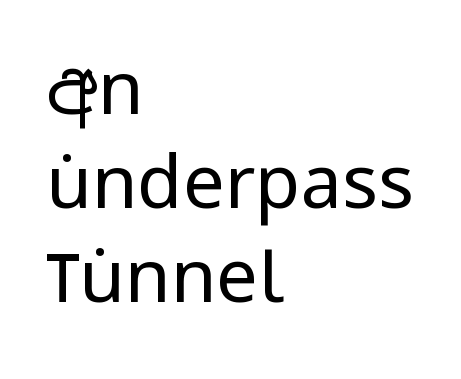
The image shows 74 px regular-weight, condensed sans-serif type, upright; set left-aligned, normal line spacing (1.27x), normal letter spacing, not underlined; low stroke contrast and a large x-height.
